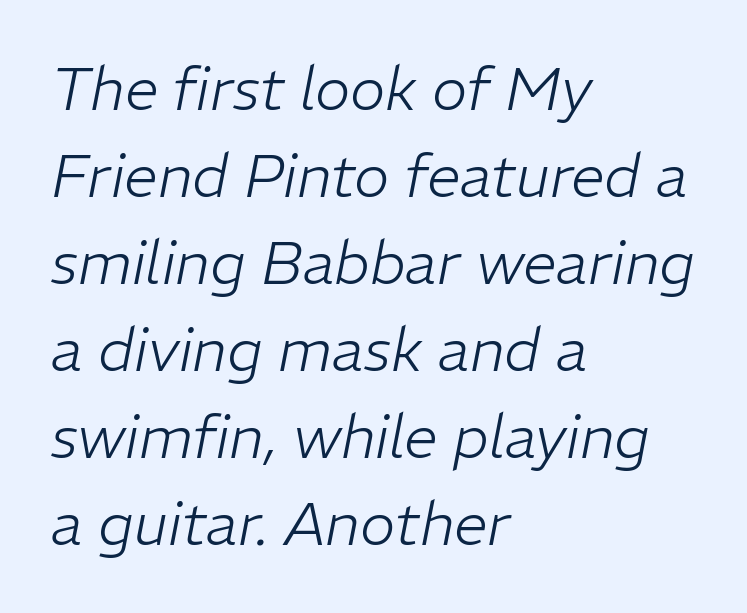
{"italic": "yes", "lean": "right", "slant_degrees": 11, "bold": "no", "weight": "light", "width": "normal", "stroke_contrast": "low", "x_height": "medium", "monospaced": "no", "underline": "no", "align": "left", "line_spacing": "normal", "line_spacing_ratio": 1.45, "letter_spacing": "normal", "letter_spacing_em": 0.0, "glyph_px": 60}
